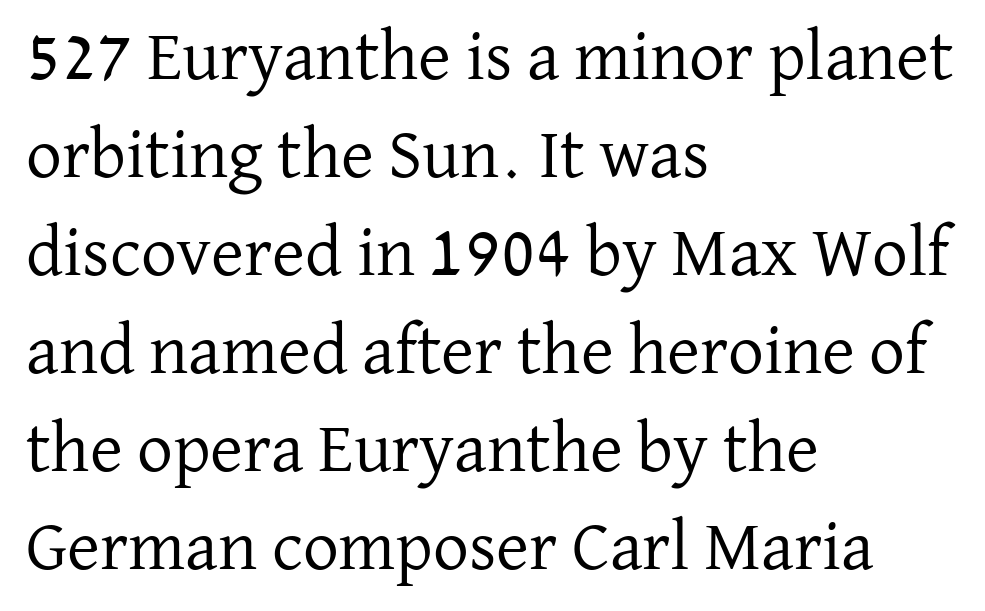
Horizontal bands of white between lines are of average thickness. Stems here are at most as thick as an everyday book face. A serif font was chosen for this passage. Each line starts at the same left margin while the right side varies.
